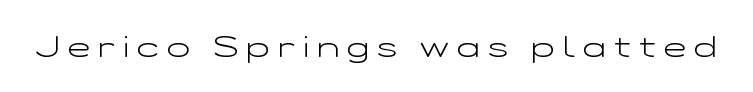
{"serif": "no", "italic": "no", "bold": "no", "weight": "light", "width": "wide", "stroke_contrast": "low", "x_height": "medium", "monospaced": "no", "underline": "no", "letter_spacing": "wide", "letter_spacing_em": 0.27, "glyph_px": 30}
